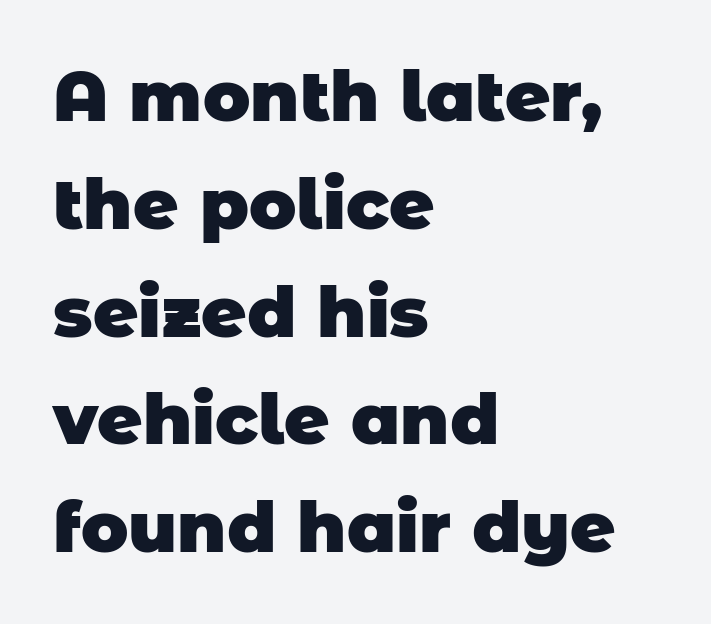
The image shows 70 px heavy sans-serif type; set left-aligned, normal line spacing (1.54x), normal letter spacing, not underlined; low stroke contrast and a large x-height.
